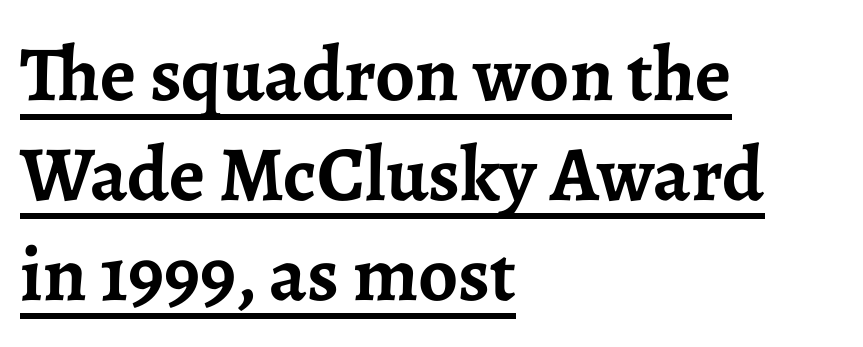
The text was rendered using a seriffed face with decorative stroke endings. The letters stand straight up with perfectly vertical stems. The type is set solid horizontally, with unmodified tracking. Honestly, the underline is the first thing you notice here. A typesetter would call this leading conventional body-copy spacing. The lines in this sample share a left origin and differ only in where they stop.
